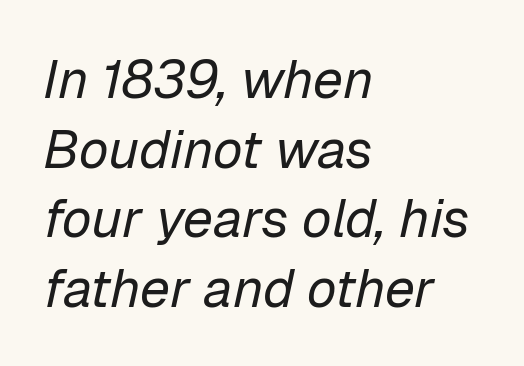
The image shows 54 px regular-weight type, italic (leaning right); set left-aligned, normal line spacing (1.29x), normal letter spacing, not underlined; low stroke contrast and a medium x-height.
